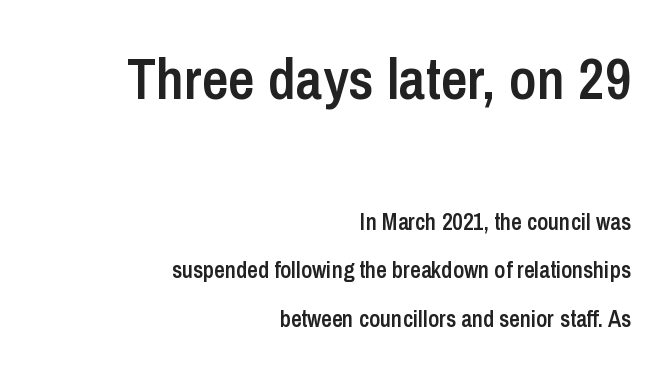
What kind of face is this? One without serifs — a sans. What weight is shown? A semibold, between regular and bold. A great deal of white space separates one row of letters from the next. The rendering uses natural spacing where letterforms have individual widths.
